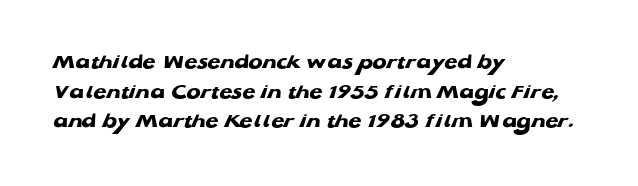
The image shows 21 px bold type; set left-aligned, normal line spacing (1.41x), normal letter spacing, not underlined.
